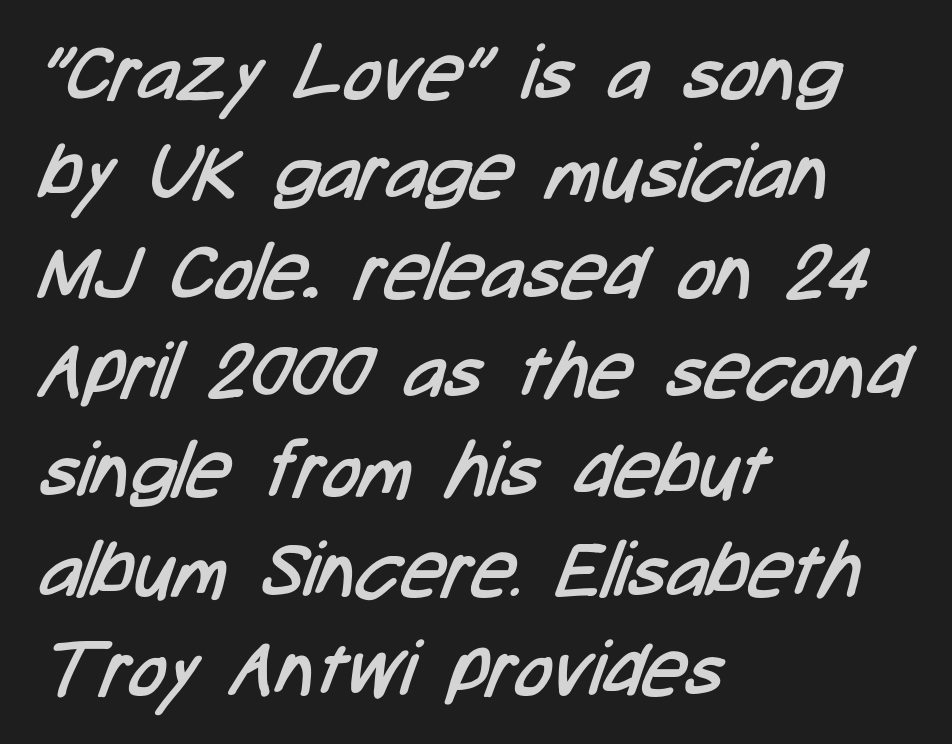
Q: Is the text bold? A: No.
Q: Is the typeface a serif or a sans-serif typeface? A: Sans-serif.
Q: Is the text underlined? A: No.
Q: How is the paragraph aligned? A: Left-aligned.
Q: Is the spacing between letters normal or unusually wide? A: Normal.
Q: Is the spacing between lines tight, normal or loose? A: Normal.
Q: Width (condensed, normal, or wide)? A: Condensed.
Q: Stroke contrast? A: Low.
Q: x-height? A: Medium.
Q: Monospaced? A: No.
